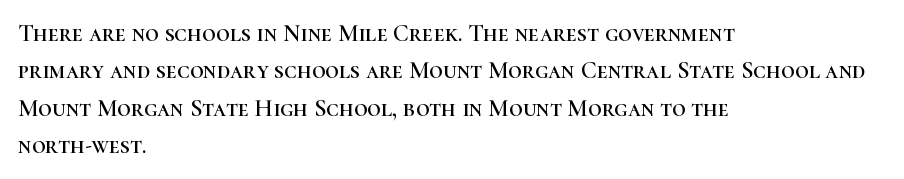
{"italic": "no", "underline": "no", "align": "left", "line_spacing": "normal", "line_spacing_ratio": 1.56, "letter_spacing": "normal", "letter_spacing_em": 0.0, "glyph_px": 24}
